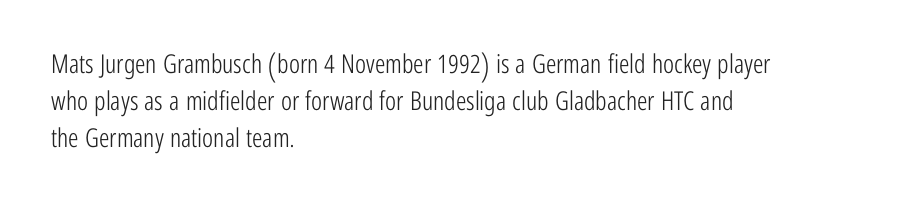
Rule under the text: the space is simply empty. The tracking reads as untouched default to a designer's eye. Compared with a typical body face, this is equally light or lighter still. A student would call this left alignment; a typographer would say flush left, rag right. The rows are spaced the way most documents space them.
